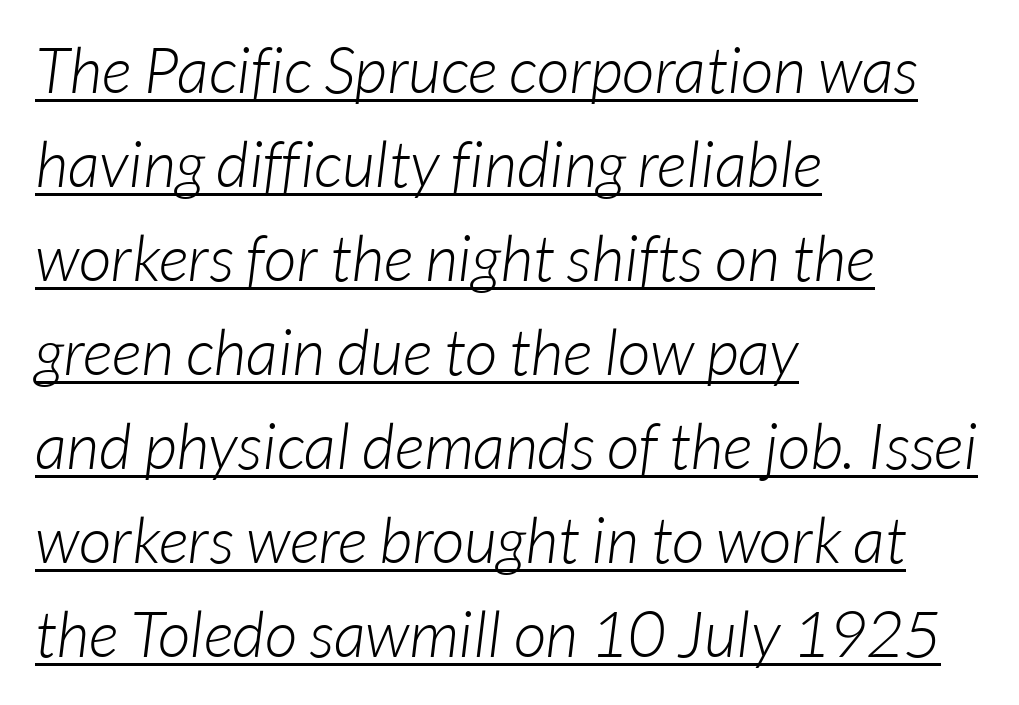
Horizontal bands of white between lines are of average thickness. No chunkiness to these letters — they're not bold. Inter-character spacing is left at the font's built-in metrics. Every word sits above its own underline.
